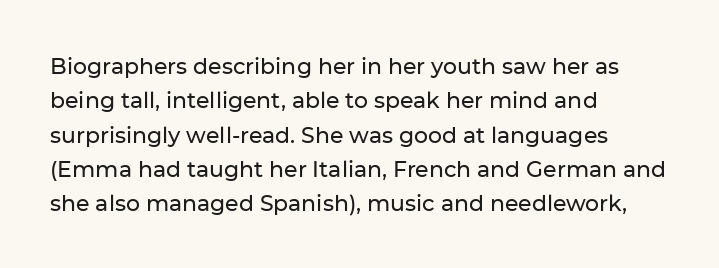
Teacher's note: observe the even left margin — that is flush-left alignment. The passage shown has conventional tracking throughout. It's the straight-up-and-down kind of type. The block of text has a typical density, with ordinary space between rows. The area under the type is left untouched.
